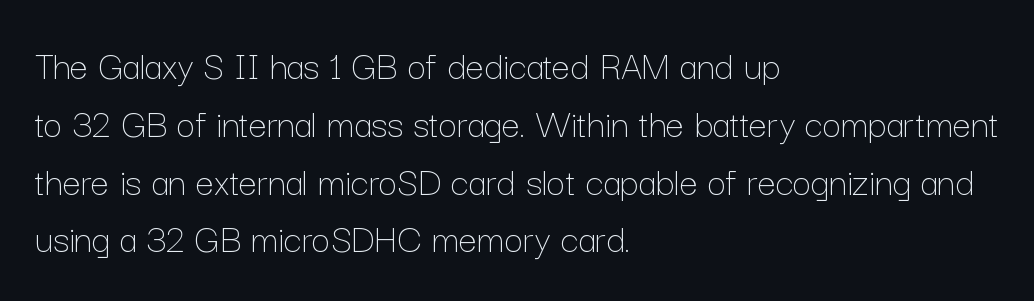
{"italic": "no", "bold": "no", "weight": "thin", "width": "normal", "stroke_contrast": "low", "x_height": "medium", "monospaced": "no", "underline": "no", "align": "left", "line_spacing": "normal", "line_spacing_ratio": 1.41, "letter_spacing": "normal", "letter_spacing_em": 0.0, "glyph_px": 41}
